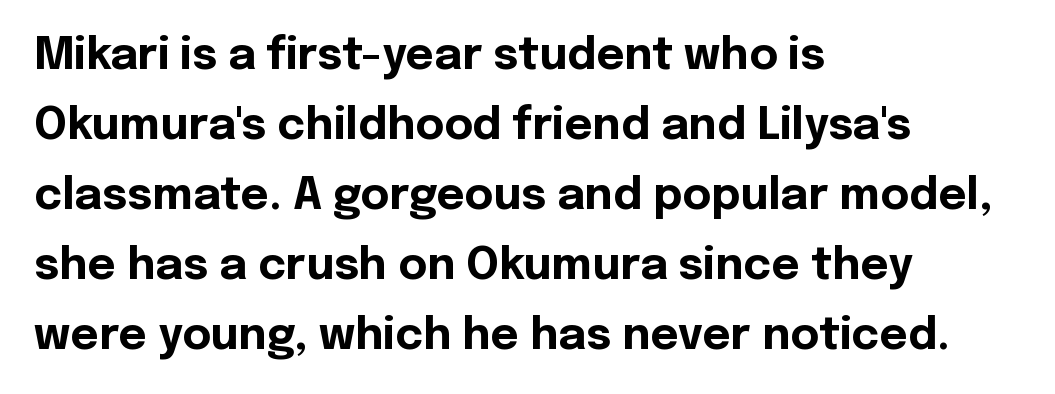
{"serif": "no", "italic": "no", "bold": "yes", "weight": "bold", "width": "normal", "x_height": "medium", "monospaced": "no", "underline": "no", "align": "left", "line_spacing": "normal", "line_spacing_ratio": 1.59, "letter_spacing": "normal", "letter_spacing_em": 0.0, "glyph_px": 44}
